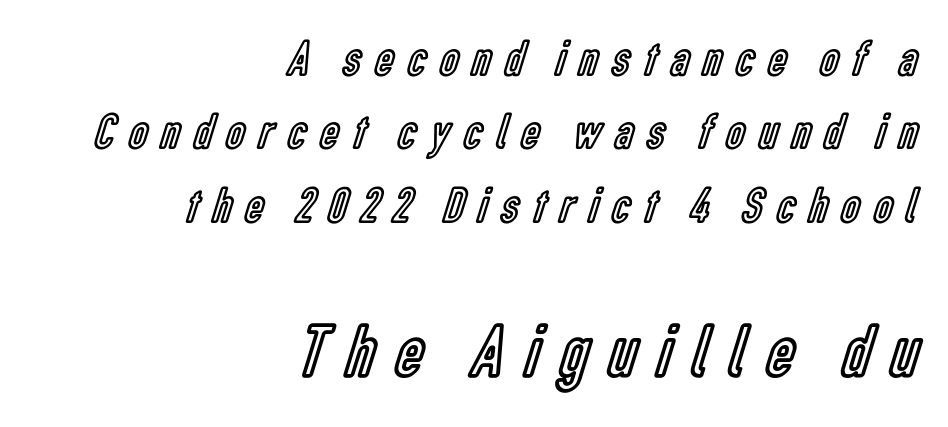
{"width": "condensed", "x_height": "medium", "monospaced": "no", "underline": "no", "align": "right", "line_spacing": "normal", "line_spacing_ratio": 1.44, "letter_spacing": "wide", "letter_spacing_em": 0.28, "larger_block": "second", "size_ratio": 1.49, "glyph_px": 76}
